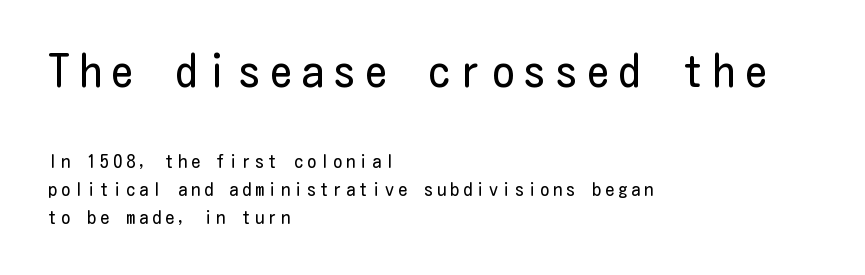
Size contrast runs from large at the top to small at the bottom. Is this a heavy cut? Hardly; it is regular or lighter. Serifs: no, the terminals of the letterforms are clean. Vertical strokes here are truly vertical. The ragged edge is on the right, which tells us the setting is flush left.
